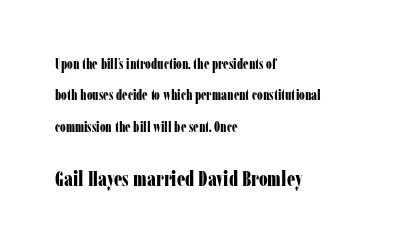
{"italic": "no", "bold": "yes", "underline": "no", "align": "left", "line_spacing": "loose", "line_spacing_ratio": 2.25, "letter_spacing": "normal", "letter_spacing_em": 0.0, "larger_block": "second", "size_ratio": 1.5, "glyph_px": 21}
